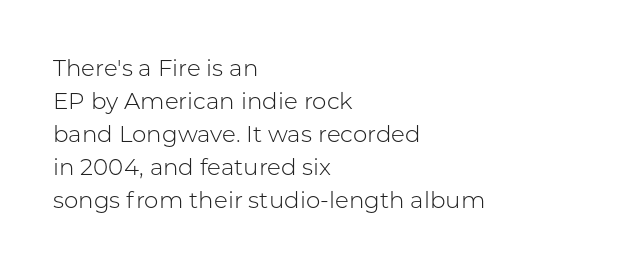
Honestly, the row spacing looks completely unremarkable. Caption: face not bold, strokes unweighted. Posture: vertical. This rendering features lettering with no underline. The setting favours the left margin, as ordinary paragraphs usually do.
